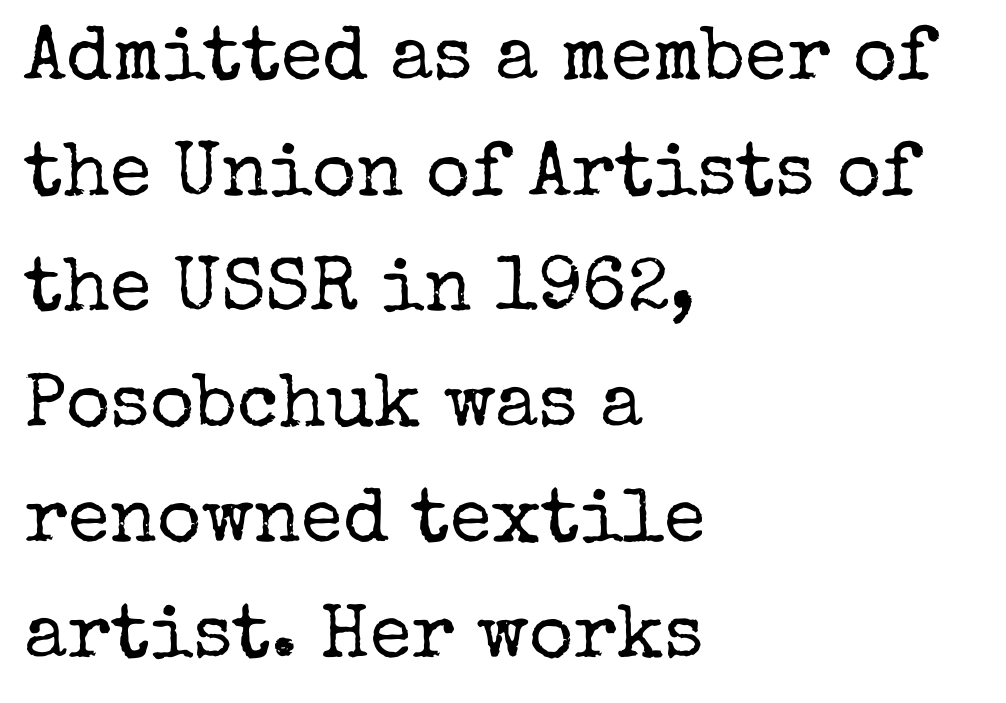
{"serif": "yes", "italic": "no", "bold": "no", "weight": "regular", "width": "normal", "stroke_contrast": "low", "x_height": "medium", "monospaced": "no", "underline": "no", "align": "left", "line_spacing": "normal", "line_spacing_ratio": 1.52, "letter_spacing": "normal", "letter_spacing_em": 0.0, "glyph_px": 76}
